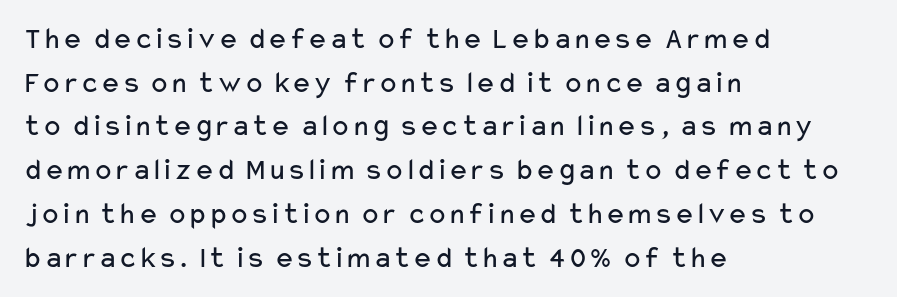
Leftover space on each line is placed entirely after the last word. Is this a heavy cut? Hardly; it is regular or lighter. You could not count columns in this text — the font is proportionally spaced. Inter-character spacing is left at the font's built-in metrics.
